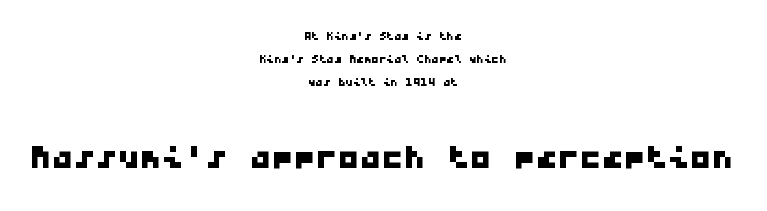
The image shows 44 px wide sans-serif type, monospaced; set centered, normal line spacing (1.52x), normal letter spacing, not underlined; the second (bottom) block is 2.93x larger; low stroke contrast and a medium x-height.
